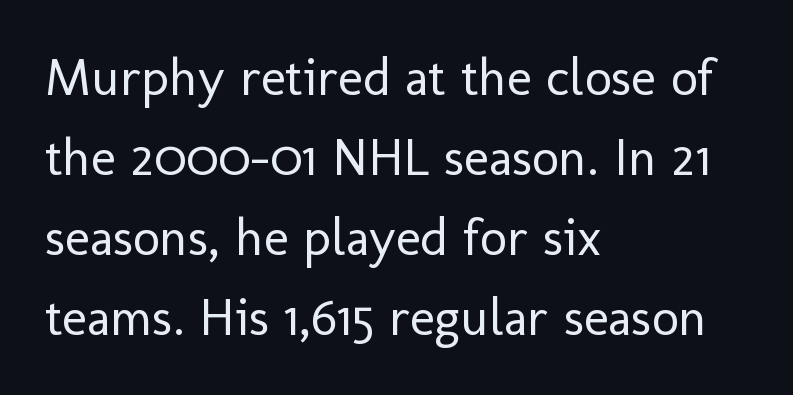
The image shows 53 px regular-weight sans-serif type, upright; set left-aligned, normal line spacing (1.51x), normal letter spacing, not underlined; low stroke contrast and a medium x-height.
